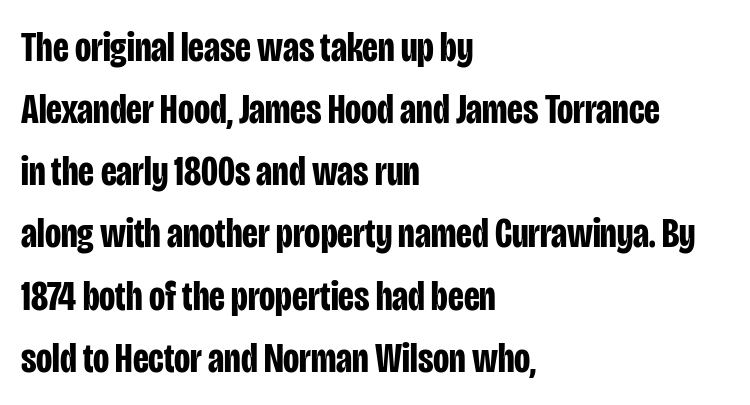
{"serif": "no", "italic": "no", "bold": "yes", "weight": "bold", "width": "condensed", "stroke_contrast": "low", "x_height": "large", "monospaced": "no", "underline": "no", "align": "left", "line_spacing": "normal", "line_spacing_ratio": 1.48, "letter_spacing": "normal", "letter_spacing_em": 0.0, "glyph_px": 42}
